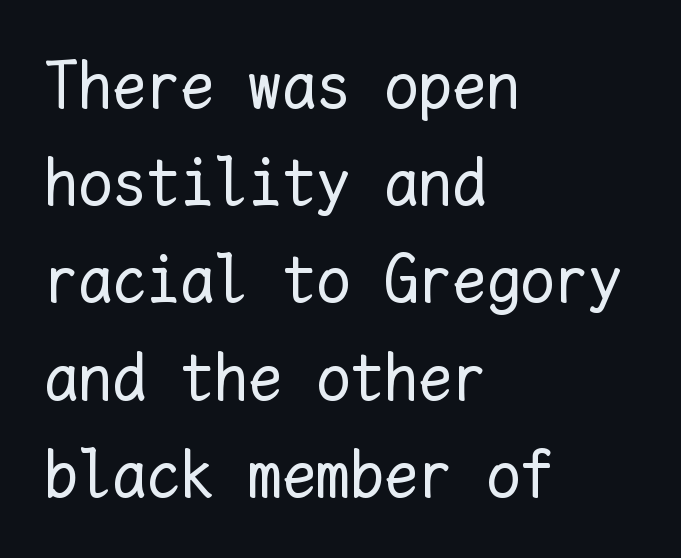
When letters stand straight like this, we call the style roman or upright. The rendering uses typewriter-style spacing with identical character cells. The designer left line spacing at the default. Line beginnings align vertically; line endings do not.
